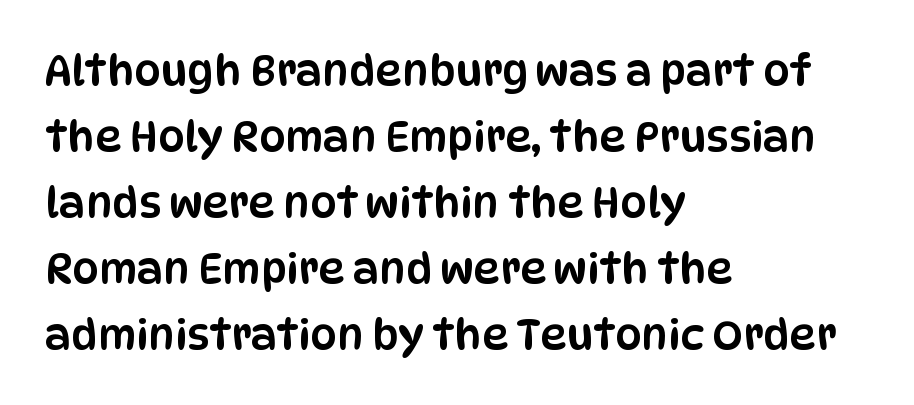
Quick note: interline space is typical. All the whitespace from short lines collects on the right. This sample has the flowing, uneven cadence of proportional lettering. Rule under the text: the space is simply empty. This is roman type, the default non-slanted kind.
